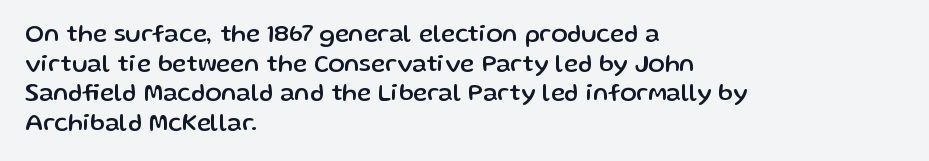
The image shows 24 px text type, upright; set left-aligned, line spacing 1.23x, normal letter spacing, not underlined.
